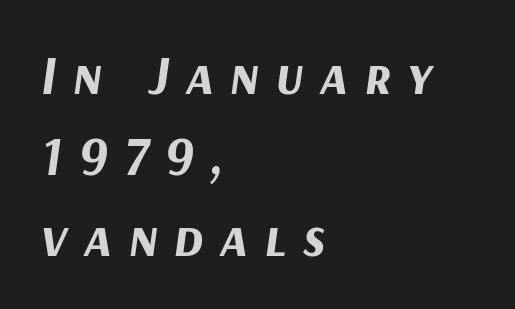
Underline: absent. The lines are quadded left. The gaps between neighbouring characters are conspicuously large. Each new line begins a customary step beneath the previous one.
